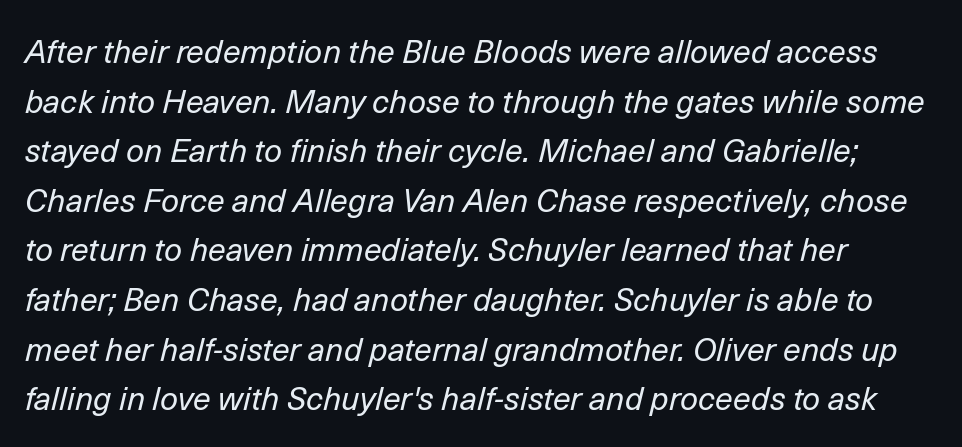
Has an underline been added? It has not. These lines are rendered in a variable-pitch font. Slanted lettering throughout. Successive baselines arrive at the customary interval. Think standard paragraph weight, or any step lighter than that. Tracking value appears to be zero — textbook default spacing.
